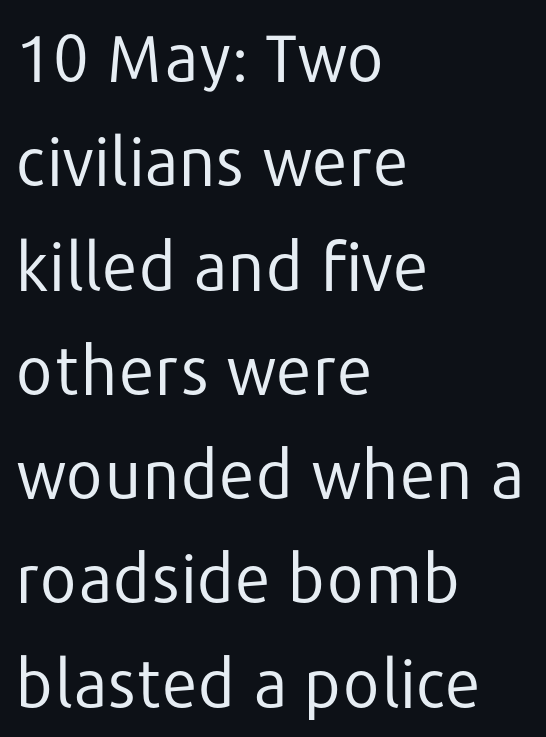
Q: Is the text bold? A: No.
Q: Is the text italic (slanted)? A: No, it is upright.
Q: Is the typeface a serif or a sans-serif typeface? A: Sans-serif.
Q: Is the text underlined? A: No.
Q: How is the paragraph aligned? A: Left-aligned.
Q: Is the spacing between letters normal or unusually wide? A: Normal.
Q: Is the spacing between lines tight, normal or loose? A: Normal.
Q: Width (condensed, normal, or wide)? A: Normal.
Q: Stroke contrast? A: Low.
Q: x-height? A: Medium.
Q: Monospaced? A: No.
